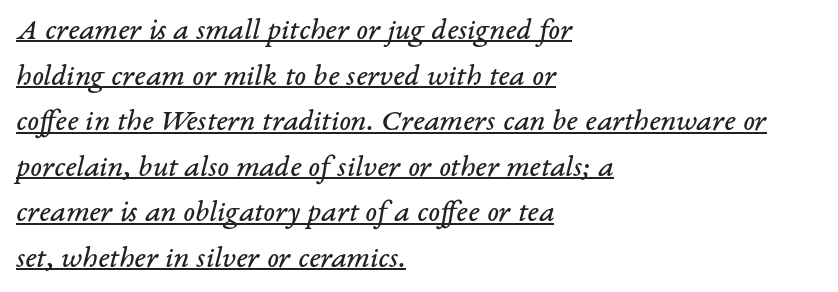
{"serif": "yes", "italic": "yes", "lean": "right", "slant_degrees": 14, "bold": "no", "weight": "regular", "width": "normal", "stroke_contrast": "low", "x_height": "medium", "monospaced": "no", "underline": "yes", "align": "left", "line_spacing": "normal", "line_spacing_ratio": 1.47, "letter_spacing": "normal", "letter_spacing_em": 0.0, "glyph_px": 31}
